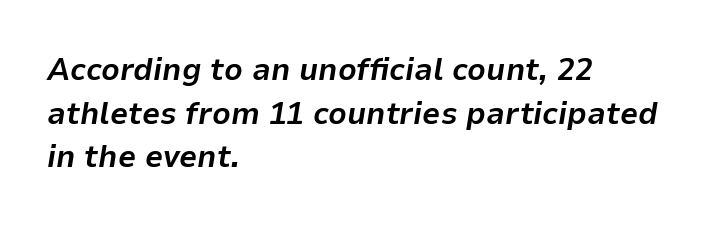
Q: Is the text bold? A: Yes.
Q: Is the text italic (slanted)? A: Yes, it leans right by about 9 degrees.
Q: Is the text underlined? A: No.
Q: How is the paragraph aligned? A: Left-aligned.
Q: Is the spacing between letters normal or unusually wide? A: Normal.
Q: Is the spacing between lines tight, normal or loose? A: Normal.
Q: Width (condensed, normal, or wide)? A: Normal.
Q: Stroke contrast? A: Low.
Q: x-height? A: Medium.
Q: Monospaced? A: No.
